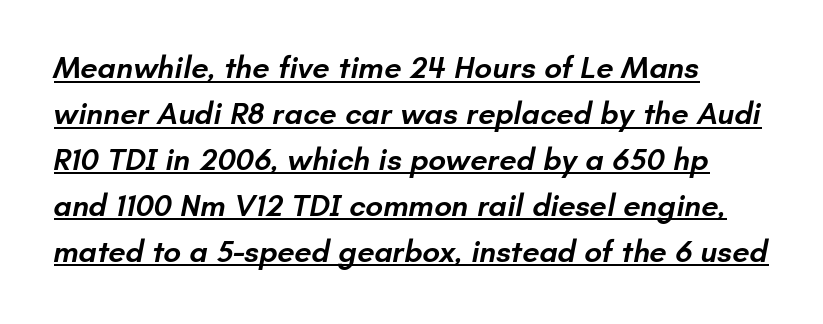
The image shows 31 px semibold sans-serif type; set normal line spacing (1.48x), normal letter spacing, underlined; low stroke contrast and a small x-height.
